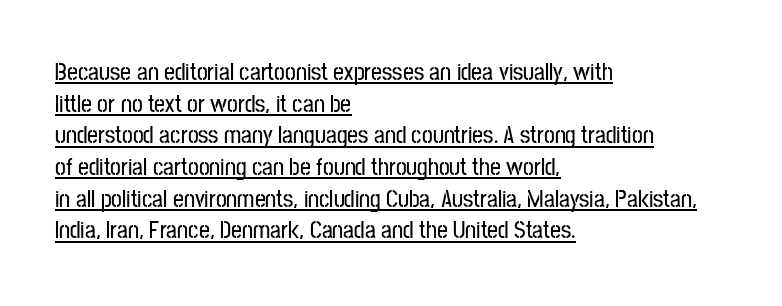
Q: Is the text italic (slanted)? A: No, it is upright.
Q: Is the text underlined? A: Yes.
Q: How is the paragraph aligned? A: Left-aligned.
Q: Is the spacing between letters normal or unusually wide? A: Normal.
Q: Is the spacing between lines tight, normal or loose? A: Normal.
